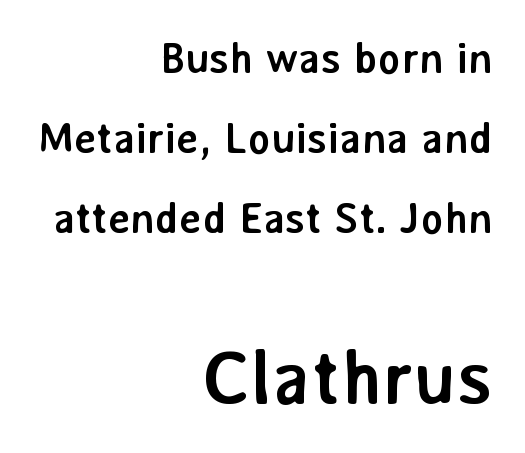
Are there feet on the stems? There aren't — it's a sans. Spacing verdict: proportional, widths tailored to each character. Every stem runs plumb, perpendicular to the baseline. A student would call this right alignment; a typographer would say flush right, rag left. Size hierarchy here favors the trailing block over the leading one.
